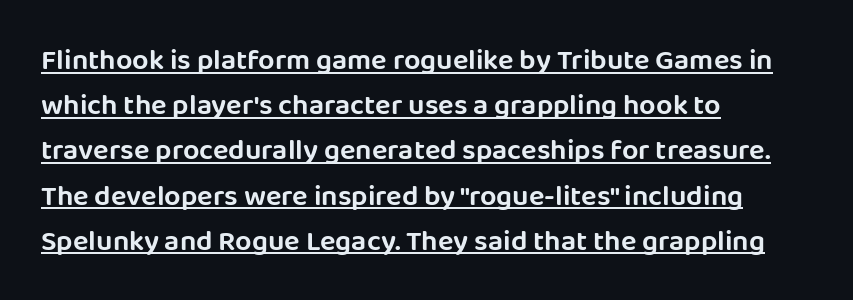
The image shows 29 px sans-serif type, upright; set left-aligned, normal line spacing (1.56x), normal letter spacing, underlined; low stroke contrast and a large x-height.
